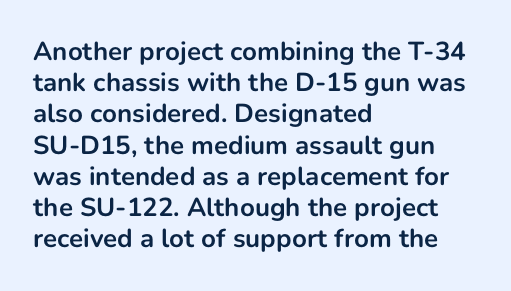
The image shows 26 px bold type, upright; set left-aligned, line spacing 1.2x, normal letter spacing, not underlined.
